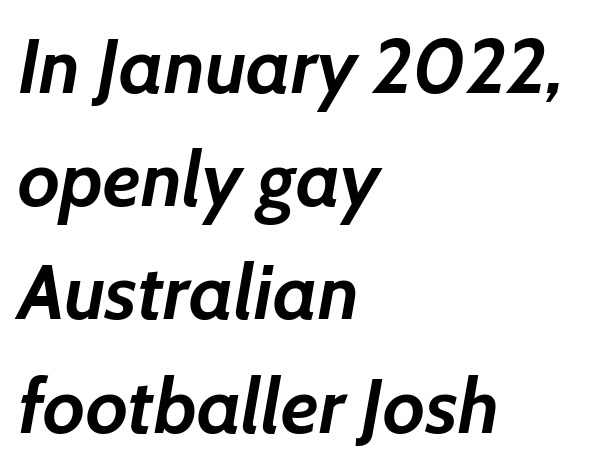
{"italic": "yes", "lean": "right", "slant_degrees": 7, "bold": "yes", "weight": "semibold", "width": "normal", "stroke_contrast": "low", "x_height": "medium", "monospaced": "no", "underline": "no", "align": "left", "line_spacing": "normal", "line_spacing_ratio": 1.47, "letter_spacing": "normal", "letter_spacing_em": 0.0, "glyph_px": 77}
